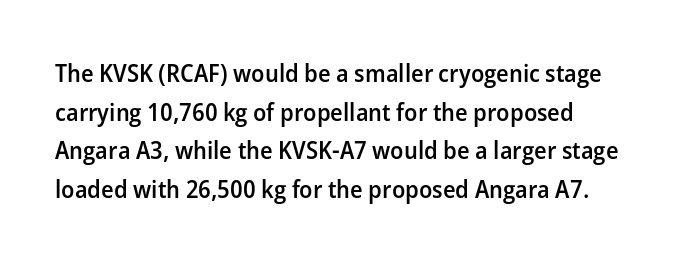
{"italic": "no", "bold": "semi", "underline": "no", "line_spacing": "normal", "line_spacing_ratio": 1.55, "letter_spacing": "normal", "letter_spacing_em": 0.0, "glyph_px": 25}
